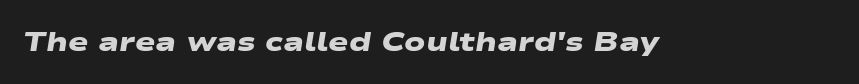
{"bold": "yes", "underline": "no", "letter_spacing": "normal", "letter_spacing_em": 0.0, "glyph_px": 27}
